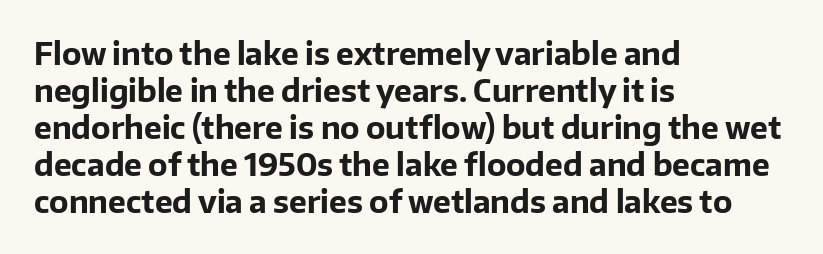
The image shows 30 px bold sans-serif type, upright; set left-aligned, line spacing 1.23x, normal letter spacing, not underlined; low stroke contrast and a medium x-height.
